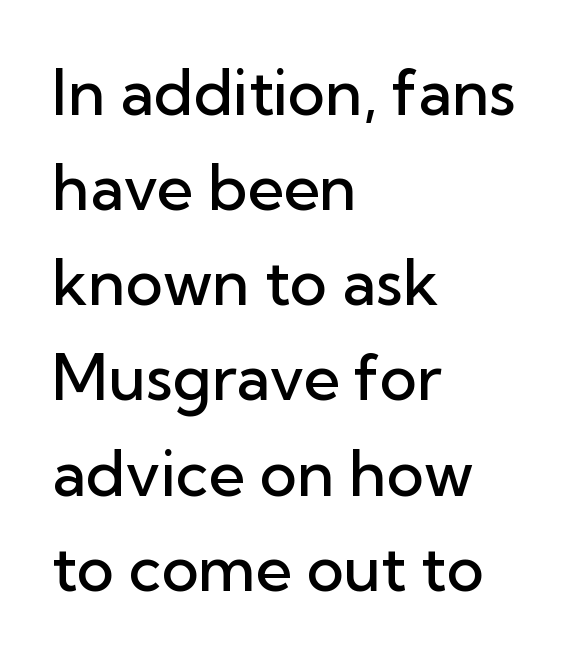
The lettering stays uniformly vertical, giving the passage a roman look. Words appear dense and cohesive because spacing is normal. Font category for this specimen: sans-serif. The text block is weighted toward the left margin, trailing off unevenly rightward. What's the leading like? Ordinary, nothing unusual.
